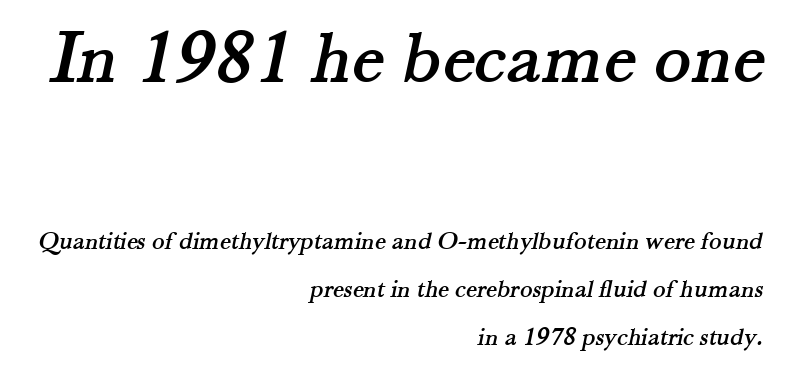
Which chunk is bigger? The first one — the top block dwarfs the bottom. The area under the type is left untouched. Is the letter spacing exaggerated? No — it looks like the ordinary default. Visually the block forms a straight wall on the right and a jagged coastline on the left.
